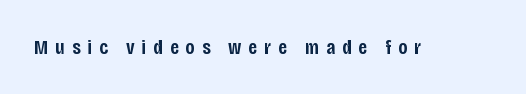
{"italic": "no", "bold": "semi", "underline": "no", "letter_spacing": "wide", "letter_spacing_em": 0.34, "glyph_px": 21}
